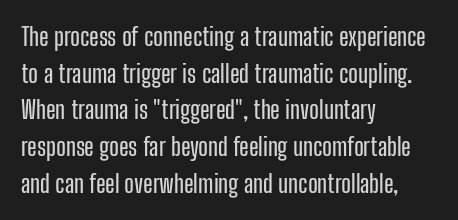
{"italic": "no", "underline": "no", "align": "left", "line_spacing": "normal", "line_spacing_ratio": 1.47, "letter_spacing": "normal", "letter_spacing_em": 0.0, "glyph_px": 25}
